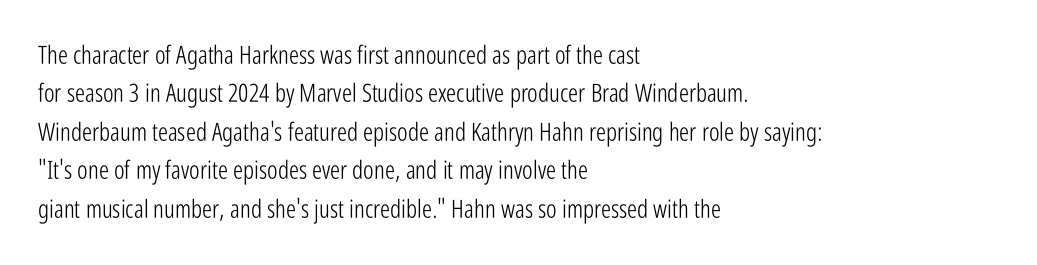
This sample uses an upright cut, with every glyph sitting square on the baseline. The string is rendered with underlining switched off. Tracking value appears to be zero — textbook default spacing. The lines in this sample share a left origin and differ only in where they stop. Vertical spacing — default.
